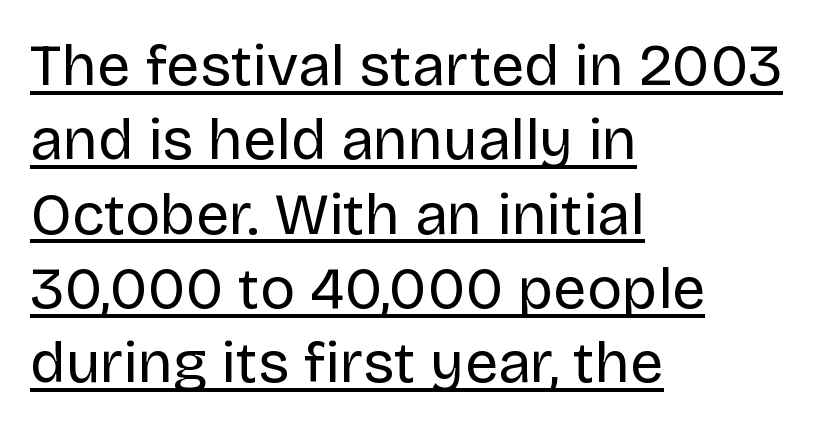
Q: Is the text bold? A: No.
Q: Is the text italic (slanted)? A: No, it is upright.
Q: Is the typeface a serif or a sans-serif typeface? A: Sans-serif.
Q: Is the text underlined? A: Yes.
Q: How is the paragraph aligned? A: Left-aligned.
Q: Is the spacing between letters normal or unusually wide? A: Normal.
Q: Is the spacing between lines tight, normal or loose? A: Normal.
Q: Width (condensed, normal, or wide)? A: Normal.
Q: Stroke contrast? A: Low.
Q: x-height? A: Large.
Q: Monospaced? A: No.
